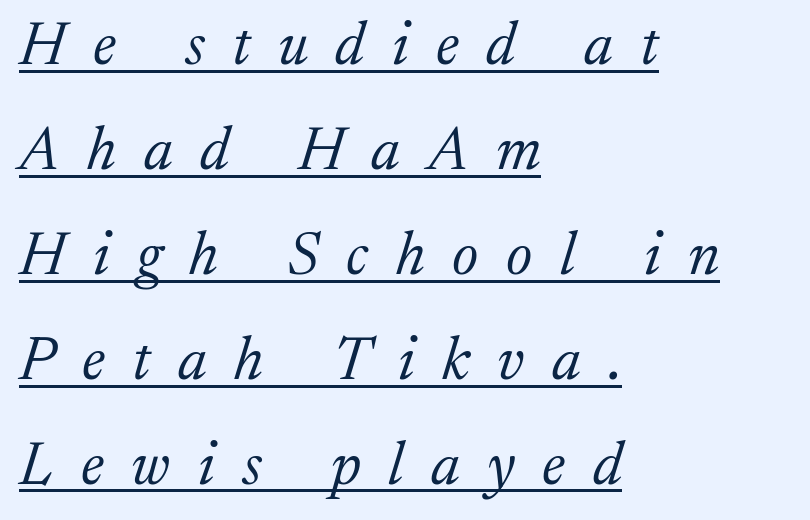
{"serif": "yes", "italic": "yes", "lean": "right", "slant_degrees": 17, "bold": "no", "weight": "light", "width": "normal", "stroke_contrast": "medium", "x_height": "medium", "monospaced": "no", "underline": "yes", "align": "left", "line_spacing_ratio": 1.72, "letter_spacing": "wide", "letter_spacing_em": 0.45, "glyph_px": 61}
